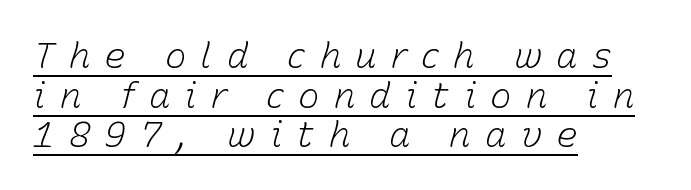
{"italic": "yes", "lean": "right", "slant_degrees": 15, "bold": "no", "weight": "light", "width": "normal", "stroke_contrast": "low", "x_height": "medium", "monospaced": "no", "underline": "yes", "align": "left", "line_spacing": "tight", "line_spacing_ratio": 1.1, "letter_spacing": "wide", "letter_spacing_em": 0.39, "glyph_px": 36}
